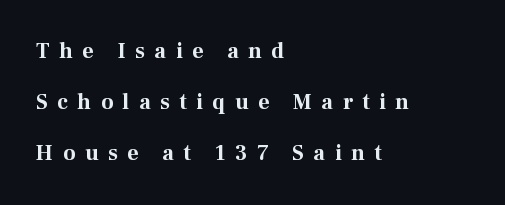
{"italic": "no", "bold": "yes", "underline": "no", "align": "left", "line_spacing": "loose", "line_spacing_ratio": 2.32, "letter_spacing": "wide", "letter_spacing_em": 0.43, "glyph_px": 22}
